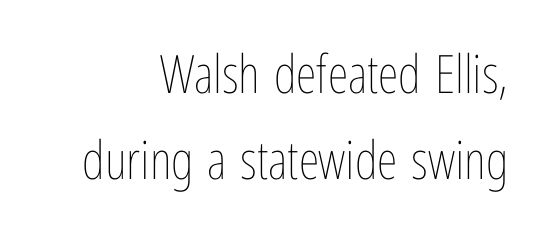
The image shows 53 px thin, condensed type, upright; set right-aligned, normal line spacing (1.63x), normal letter spacing, not underlined; low stroke contrast and a medium x-height.
